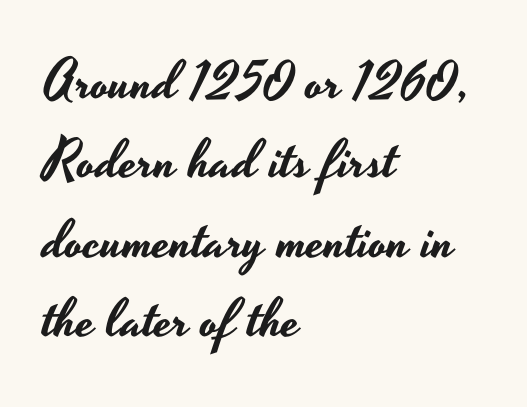
{"serif": "no", "width": "wide", "stroke_contrast": "low", "x_height": "small", "monospaced": "no", "underline": "no", "align": "left", "line_spacing": "normal", "line_spacing_ratio": 1.47, "letter_spacing": "normal", "letter_spacing_em": 0.0, "glyph_px": 54}
